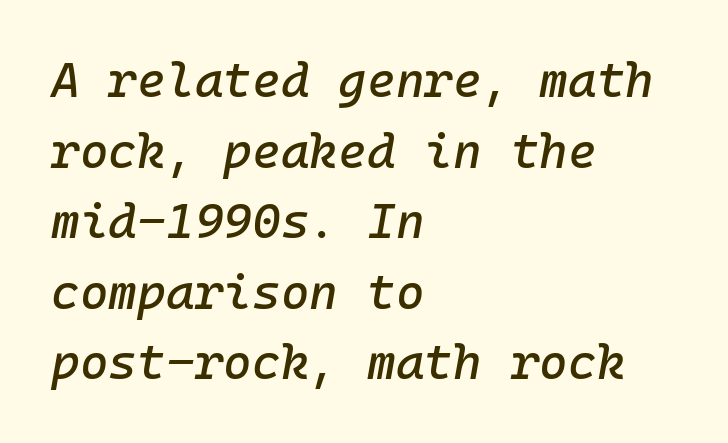
Standard letterfit; no display-style spreading of the glyphs. Typeset ragged right — the left edge is the straight one. The rendering uses a moderate line-height, typical for paragraphs. A clean baseline with only descenders dipping below it. Italic? Definitely — the glyphs are oblique.
